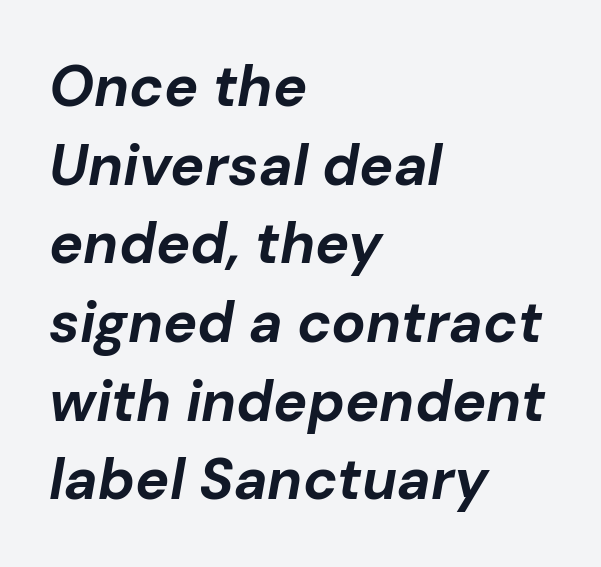
Q: Is the text bold? A: Yes.
Q: Is the text italic (slanted)? A: Yes, it leans right by about 10 degrees.
Q: Is the text underlined? A: No.
Q: How is the paragraph aligned? A: Left-aligned.
Q: Is the spacing between letters normal or unusually wide? A: Normal.
Q: Is the spacing between lines tight, normal or loose? A: Normal.
Q: Width (condensed, normal, or wide)? A: Normal.
Q: Stroke contrast? A: Low.
Q: x-height? A: Medium.
Q: Monospaced? A: No.
